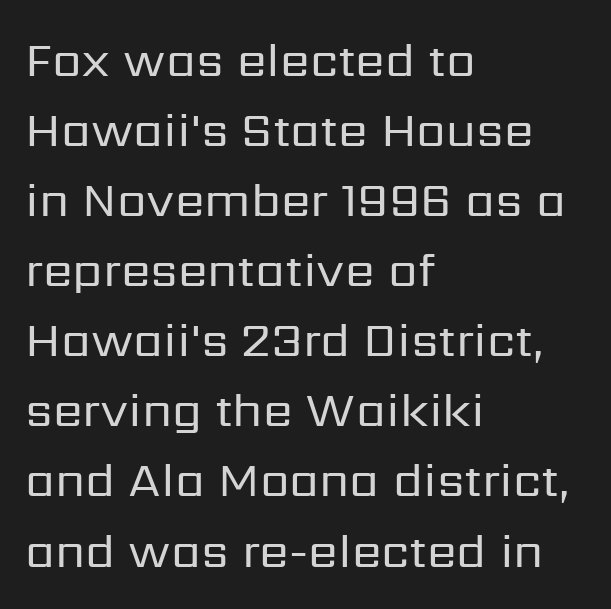
Q: Is the text bold? A: No.
Q: Is the text italic (slanted)? A: No, it is upright.
Q: Is the typeface a serif or a sans-serif typeface? A: Sans-serif.
Q: Is the text underlined? A: No.
Q: How is the paragraph aligned? A: Left-aligned.
Q: Is the spacing between letters normal or unusually wide? A: Normal.
Q: Is the spacing between lines tight, normal or loose? A: Normal.
Q: Width (condensed, normal, or wide)? A: Normal.
Q: Stroke contrast? A: Low.
Q: x-height? A: Medium.
Q: Monospaced? A: No.
